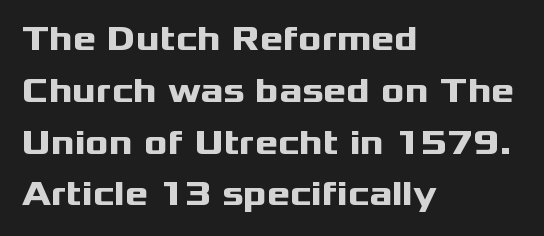
Tracking here is standard; glyphs follow each other at the usual distance. The rendering shows plain stroke endings on the letterforms — a sans-serif design. The vertical gap from one line to the next is medium. Underline: absent. Note the varied advance widths — an 'i' is clearly narrower than an 'm'.
